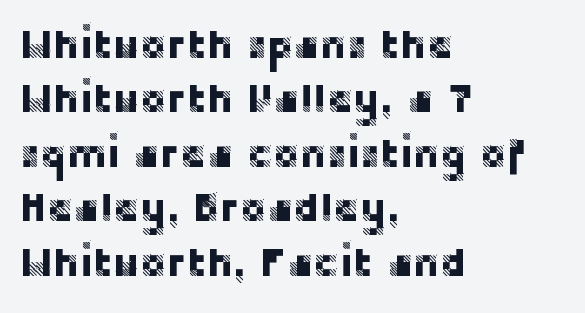
Q: Is the text italic (slanted)? A: No, it is upright.
Q: Is the typeface a serif or a sans-serif typeface? A: Sans-serif.
Q: Is the text underlined? A: No.
Q: How is the paragraph aligned? A: Left-aligned.
Q: Is the spacing between letters normal or unusually wide? A: Normal.
Q: Is the spacing between lines tight, normal or loose? A: Normal.
Q: Width (condensed, normal, or wide)? A: Normal.
Q: Stroke contrast? A: Low.
Q: x-height? A: Large.
Q: Monospaced? A: No.
